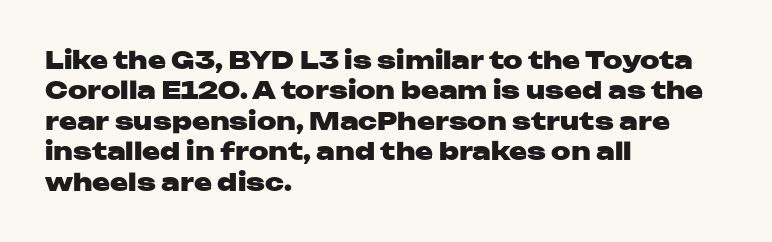
{"italic": "no", "bold": "yes", "underline": "no", "align": "left", "line_spacing": "normal", "line_spacing_ratio": 1.27, "letter_spacing": "normal", "letter_spacing_em": 0.0, "glyph_px": 24}
